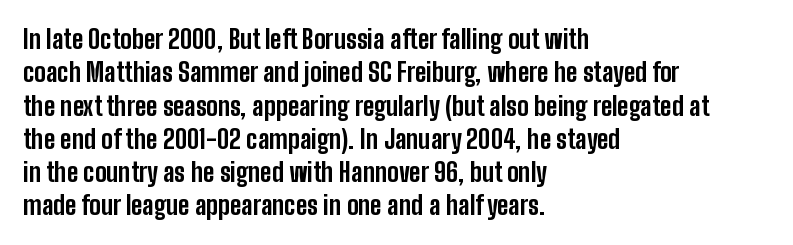
In terms of posture, this sample is upright. Look at the stroke-to-counter ratio: heavy, a bold. Notice how descenders clear the ascenders below comfortably — that's standard leading. The zone under the glyphs is completely vacant. The rendering keeps characters at their native spacing.
